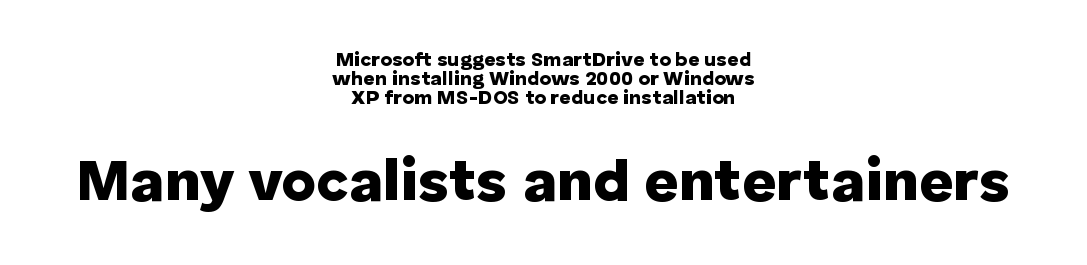
{"serif": "no", "italic": "no", "bold": "yes", "weight": "heavy", "width": "normal", "stroke_contrast": "low", "x_height": "medium", "monospaced": "no", "underline": "no", "align": "center", "line_spacing": "tight", "line_spacing_ratio": 0.96, "letter_spacing": "normal", "letter_spacing_em": 0.0, "larger_block": "second", "size_ratio": 2.95, "glyph_px": 59}
